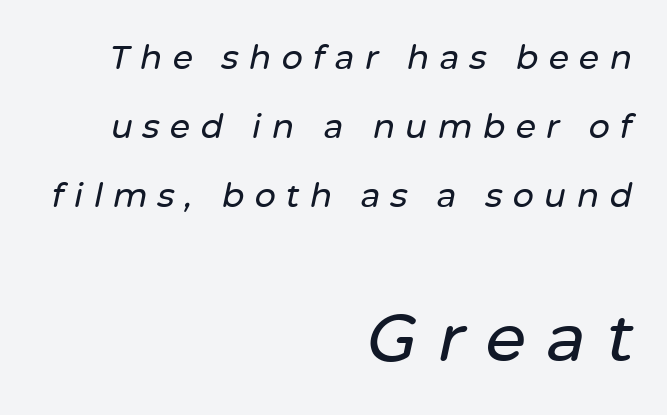
{"italic": "yes", "lean": "right", "slant_degrees": 12, "width": "normal", "stroke_contrast": "low", "x_height": "medium", "monospaced": "no", "underline": "no", "align": "right", "line_spacing": "loose", "line_spacing_ratio": 2.09, "letter_spacing": "wide", "letter_spacing_em": 0.31, "larger_block": "second", "size_ratio": 2.0, "glyph_px": 66}
